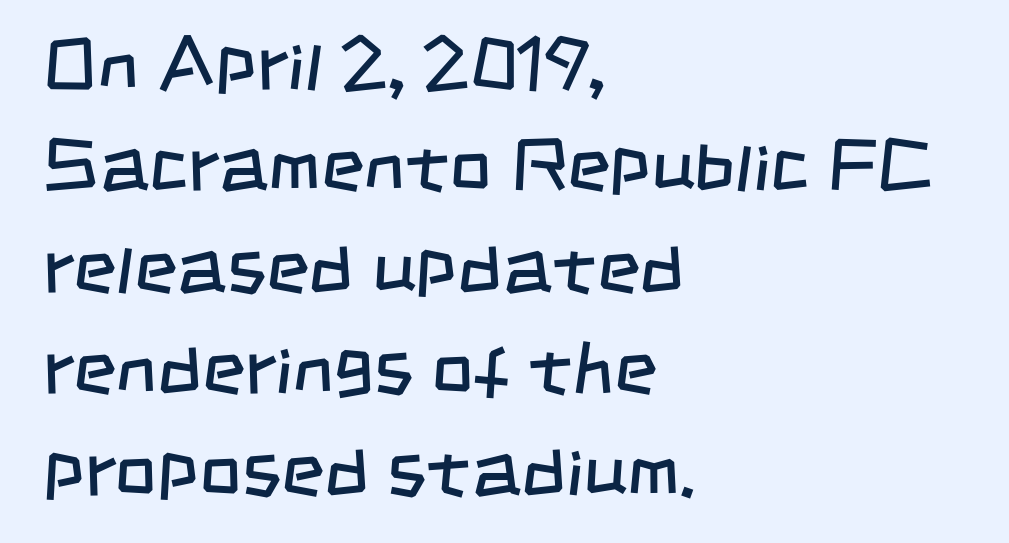
{"serif": "no", "bold": "no", "weight": "regular", "width": "condensed", "stroke_contrast": "low", "x_height": "large", "monospaced": "no", "underline": "no", "align": "left", "line_spacing": "normal", "line_spacing_ratio": 1.37, "letter_spacing": "normal", "letter_spacing_em": 0.0, "glyph_px": 74}
